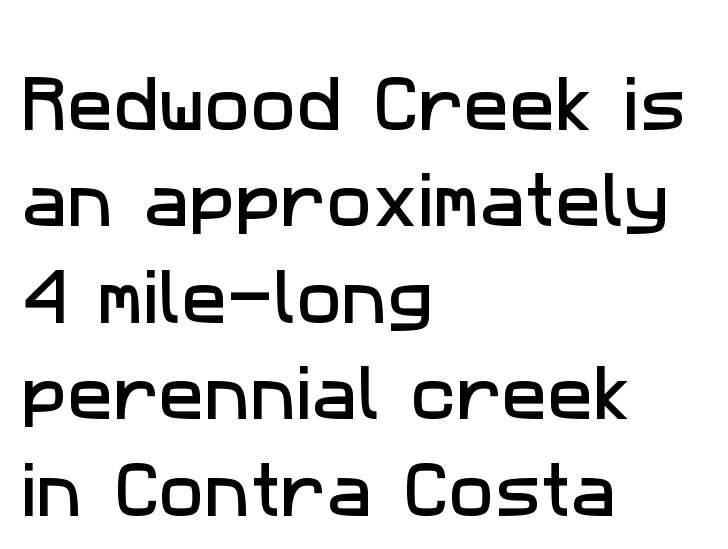
{"serif": "no", "width": "normal", "stroke_contrast": "low", "x_height": "medium", "monospaced": "no", "underline": "no", "align": "left", "line_spacing": "normal", "line_spacing_ratio": 1.58, "letter_spacing": "normal", "letter_spacing_em": 0.0, "glyph_px": 61}
